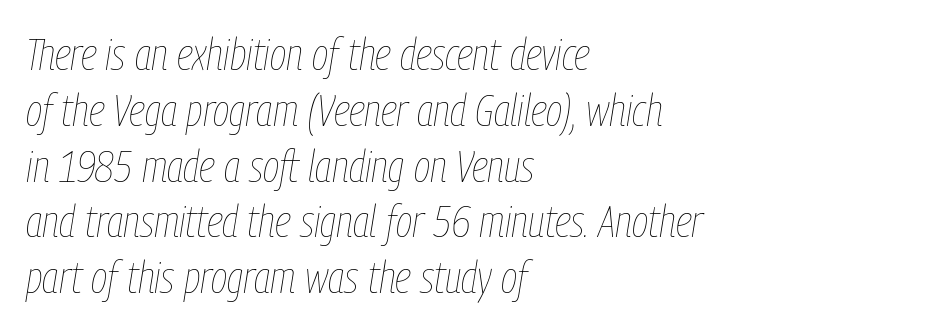
{"italic": "yes", "lean": "right", "slant_degrees": 9, "bold": "no", "weight": "thin", "width": "condensed", "stroke_contrast": "low", "x_height": "medium", "monospaced": "no", "underline": "no", "align": "left", "line_spacing_ratio": 1.24, "letter_spacing": "normal", "letter_spacing_em": 0.0, "glyph_px": 45}
